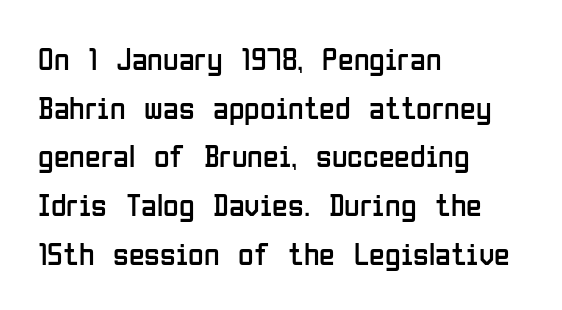
Q: Is the text bold? A: No.
Q: Is the text italic (slanted)? A: No, it is upright.
Q: Is the typeface a serif or a sans-serif typeface? A: Sans-serif.
Q: Is the text underlined? A: No.
Q: How is the paragraph aligned? A: Left-aligned.
Q: Is the spacing between letters normal or unusually wide? A: Normal.
Q: Is the spacing between lines tight, normal or loose? A: Normal.
Q: Width (condensed, normal, or wide)? A: Condensed.
Q: Stroke contrast? A: Low.
Q: x-height? A: Medium.
Q: Monospaced? A: No.
